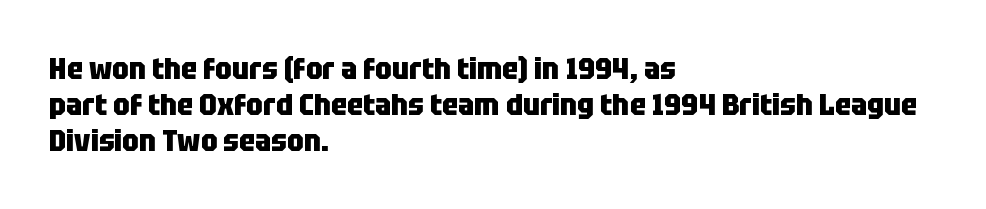
Q: Is the text bold? A: Yes.
Q: Is the text italic (slanted)? A: No, it is upright.
Q: Is the typeface a serif or a sans-serif typeface? A: Sans-serif.
Q: Is the text underlined? A: No.
Q: How is the paragraph aligned? A: Left-aligned.
Q: Is the spacing between letters normal or unusually wide? A: Normal.
Q: Width (condensed, normal, or wide)? A: Condensed.
Q: Stroke contrast? A: Low.
Q: x-height? A: Large.
Q: Monospaced? A: No.
